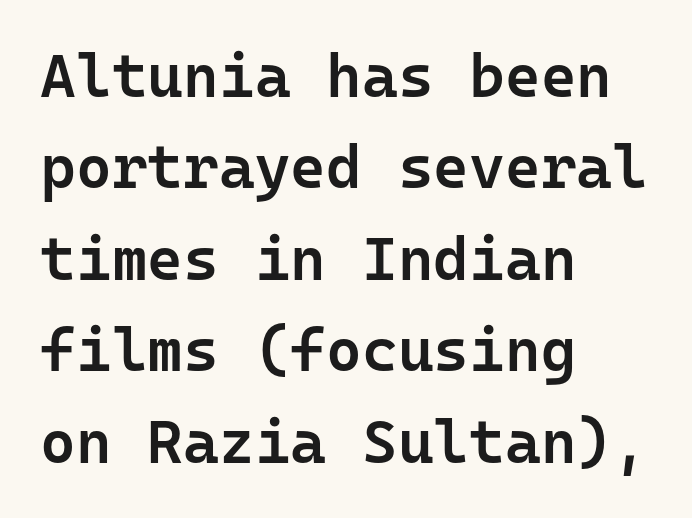
Q: Is the text bold? A: Semi-bold.
Q: Is the text italic (slanted)? A: No, it is upright.
Q: Is the typeface a serif or a sans-serif typeface? A: Sans-serif.
Q: Is the text underlined? A: No.
Q: How is the paragraph aligned? A: Left-aligned.
Q: Is the spacing between letters normal or unusually wide? A: Normal.
Q: Is the spacing between lines tight, normal or loose? A: Normal.
Q: Width (condensed, normal, or wide)? A: Normal.
Q: Stroke contrast? A: Low.
Q: x-height? A: Medium.
Q: Monospaced? A: Yes.
